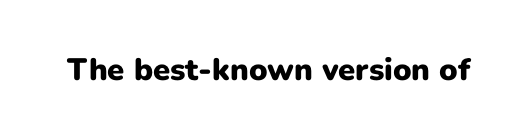
The image shows 31 px heavy sans-serif type, upright; set normal letter spacing, not underlined; low stroke contrast and a medium x-height.
